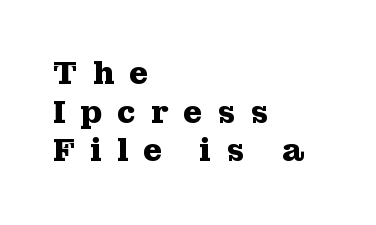
Every character sits straight up, as roman type does. Bare-footed words on every line. Every letter is thick-stroked: bold, no question. Small tapered or slab feet sit at the stroke ends, so this counts as serif.
